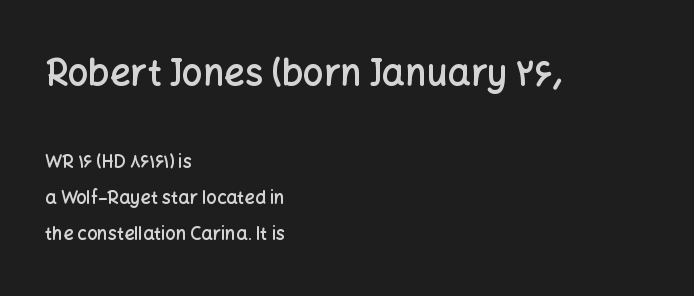
The line texture is even and compact thanks to regular tracking. Proportional: the letters do not fall into vertical columns. The compositor pushed each line to the left boundary. Font category for this specimen: sans-serif.
